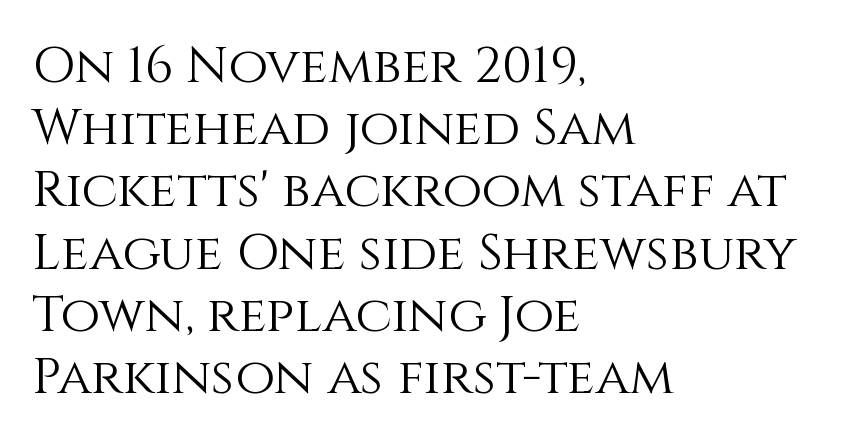
Q: Is the text bold? A: No.
Q: Is the text italic (slanted)? A: No, it is upright.
Q: Is the text underlined? A: No.
Q: How is the paragraph aligned? A: Left-aligned.
Q: Is the spacing between letters normal or unusually wide? A: Normal.
Q: Width (condensed, normal, or wide)? A: Normal.
Q: Stroke contrast? A: Medium.
Q: x-height? A: Large.
Q: Monospaced? A: No.
